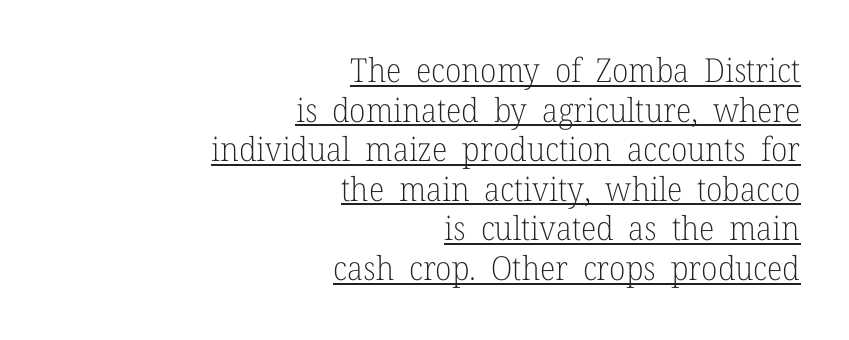
The image shows 33 px light serif type, upright; set right-aligned, line spacing 1.2x, normal letter spacing, underlined; low stroke contrast and a medium x-height.
